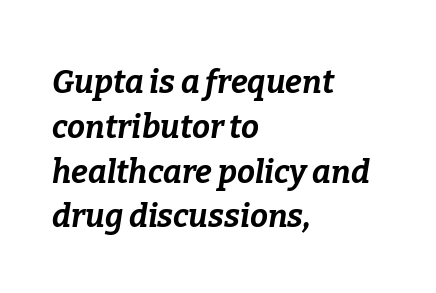
Spacing between characters is what you'd get straight out of the box. Whoever set this chose a conventional vertical rhythm. I'd describe the lettering as bold — thick and assertive. The letters advance in unequal steps, a hallmark of proportional type. Teacher's note: observe the even left margin — that is flush-left alignment.
